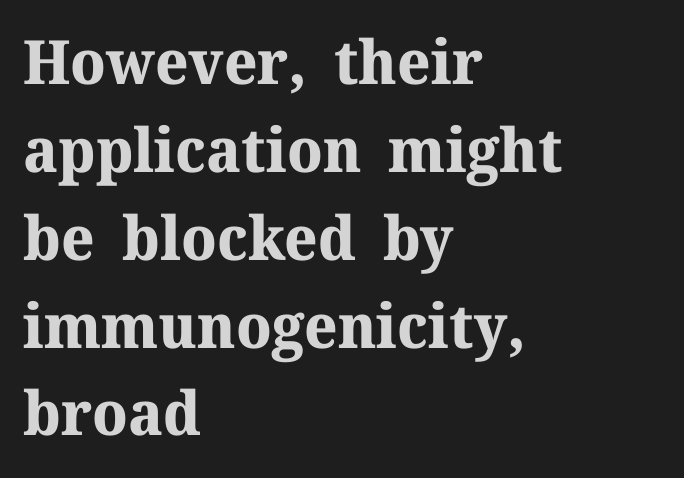
The passage shown is typed in a proportional face where columns would drift. Every stem runs plumb, perpendicular to the baseline. Does extra space separate the letters? No, they use regular spacing. Vertically, the passage feels balanced, rows spaced as you'd expect. Check under the words: just untouched page.
